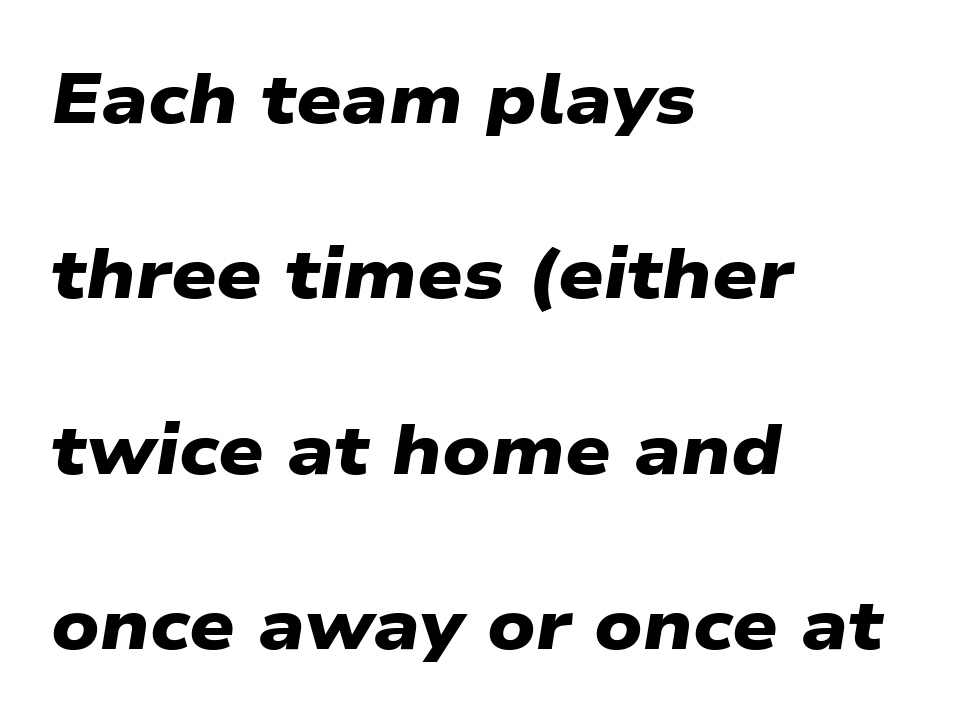
Q: Is the text bold? A: Yes.
Q: Is the typeface a serif or a sans-serif typeface? A: Sans-serif.
Q: Is the text underlined? A: No.
Q: How is the paragraph aligned? A: Left-aligned.
Q: Is the spacing between letters normal or unusually wide? A: Normal.
Q: Is the spacing between lines tight, normal or loose? A: Loose.
Q: Width (condensed, normal, or wide)? A: Wide.
Q: Stroke contrast? A: Low.
Q: x-height? A: Medium.
Q: Monospaced? A: No.
